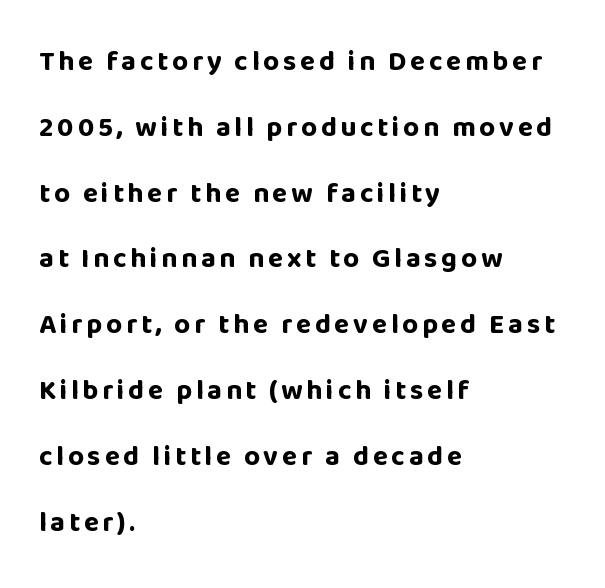
Q: Is the text bold? A: Yes.
Q: Is the text italic (slanted)? A: No, it is upright.
Q: Is the typeface a serif or a sans-serif typeface? A: Sans-serif.
Q: Is the text underlined? A: No.
Q: How is the paragraph aligned? A: Left-aligned.
Q: Is the spacing between lines tight, normal or loose? A: Loose.
Q: Width (condensed, normal, or wide)? A: Normal.
Q: Stroke contrast? A: Low.
Q: x-height? A: Large.
Q: Monospaced? A: No.
